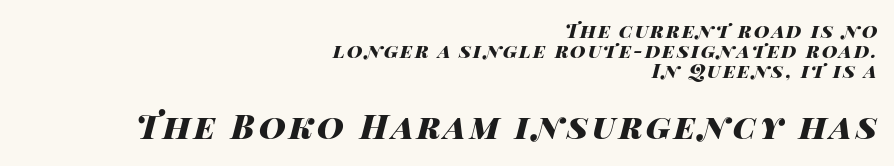
Q: Is the text bold? A: Yes.
Q: Is the text italic (slanted)? A: Yes, it leans right by about 14 degrees.
Q: Is the text underlined? A: No.
Q: How is the paragraph aligned? A: Right-aligned.
Q: Is the spacing between lines tight, normal or loose? A: Tight.
Q: Which block of text is set in a larger size, the first (top) or the second (bottom)? A: The second (bottom) one.
Q: Width (condensed, normal, or wide)? A: Wide.
Q: Stroke contrast? A: High.
Q: x-height? A: Large.
Q: Monospaced? A: No.
